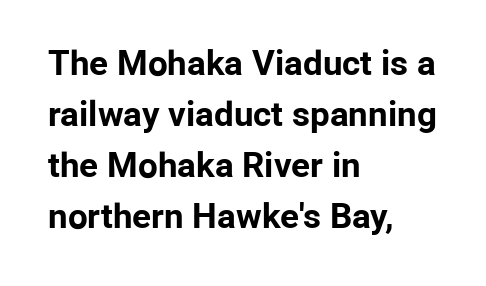
What's the leading like? Ordinary, nothing unusual. Pretty heavy lettering here — definitely bold. Serif or sans? Sans — the stroke terminals are bare. Do the characters align in a grid? No, the font is proportional. These lines are set flush left with a ragged right edge. No word sits above an underline.
